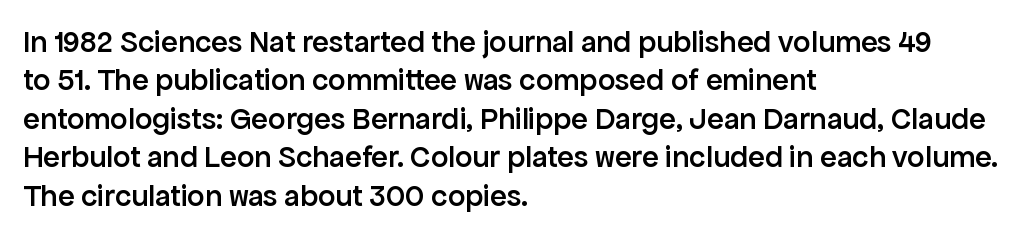
Q: Is the text bold? A: Semi-bold.
Q: Is the text italic (slanted)? A: No, it is upright.
Q: Is the typeface a serif or a sans-serif typeface? A: Sans-serif.
Q: Is the text underlined? A: No.
Q: How is the paragraph aligned? A: Left-aligned.
Q: Is the spacing between letters normal or unusually wide? A: Normal.
Q: Width (condensed, normal, or wide)? A: Normal.
Q: Stroke contrast? A: Low.
Q: x-height? A: Medium.
Q: Monospaced? A: No.
